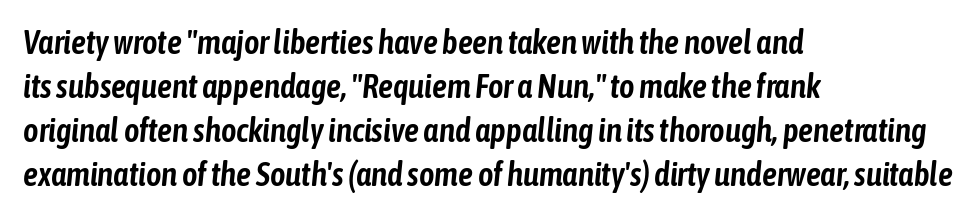
Q: Is the text italic (slanted)? A: Yes, it leans right by about 6 degrees.
Q: Is the text underlined? A: No.
Q: How is the paragraph aligned? A: Left-aligned.
Q: Is the spacing between letters normal or unusually wide? A: Normal.
Q: Is the spacing between lines tight, normal or loose? A: Normal.
Q: Width (condensed, normal, or wide)? A: Condensed.
Q: Stroke contrast? A: Low.
Q: x-height? A: Medium.
Q: Monospaced? A: No.
